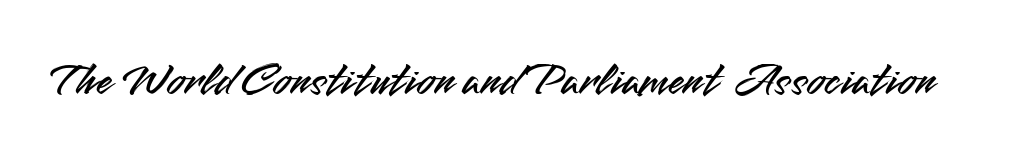
The image shows 47 px sans-serif type; set normal letter spacing, not underlined; medium stroke contrast and a small x-height.
